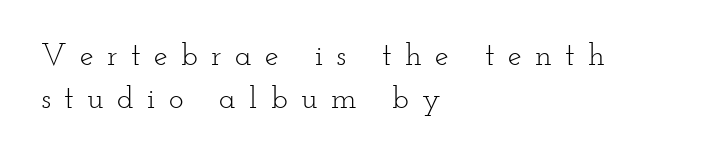
Compared with typical paragraphs, the rows here are spaced about the same. No chunkiness to these letters — they're not bold. In terms of letterform style, serifs are clearly present. The rendering uses natural spacing where letterforms have individual widths.
